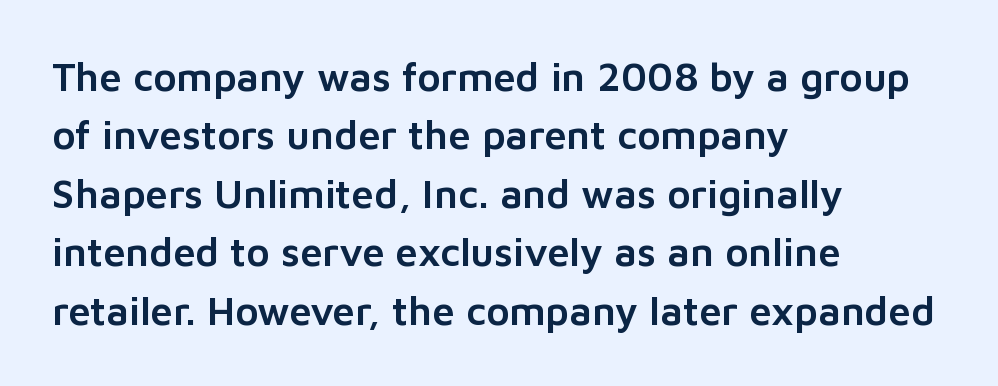
The image shows 40 px sans-serif type, upright; set left-aligned, normal line spacing (1.46x), normal letter spacing, not underlined; low stroke contrast and a medium x-height.
